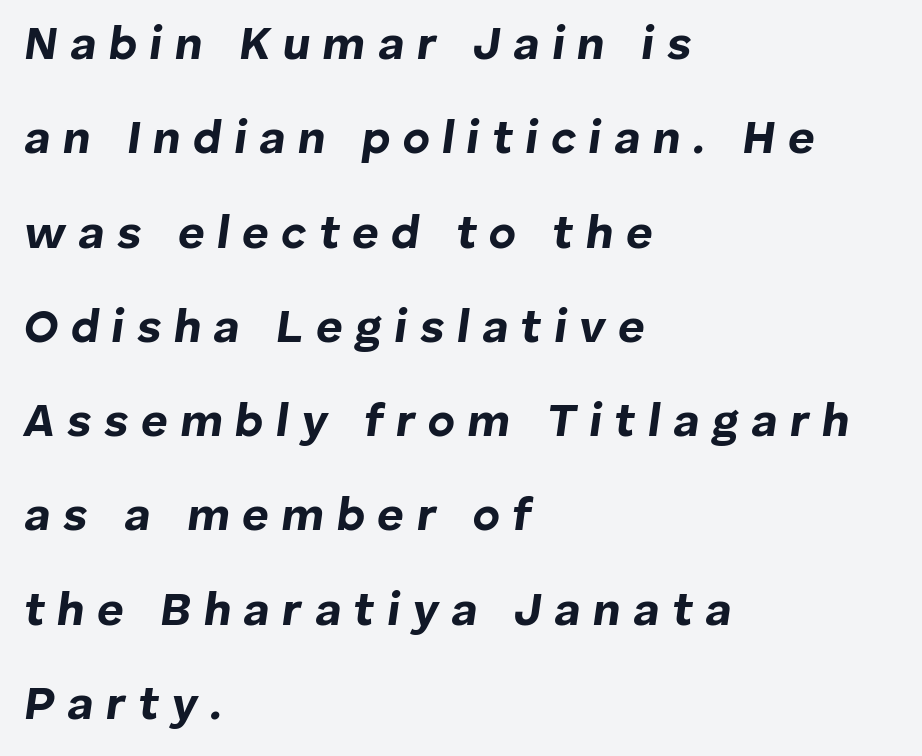
Short note: letters widely spaced. The glyphs look as if they've been sheared to an angle. These lines are rendered in a variable-pitch font. The area under the type is left untouched. As a designer I'd log this as weight 700, bold. Students, observe: this is what heavily led, spacious text looks like.
